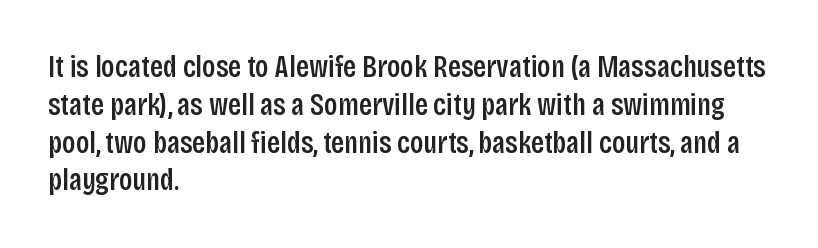
The image shows 31 px semibold, condensed sans-serif type, upright; set left-aligned, line spacing 1.22x, normal letter spacing, not underlined; low stroke contrast and a large x-height.
